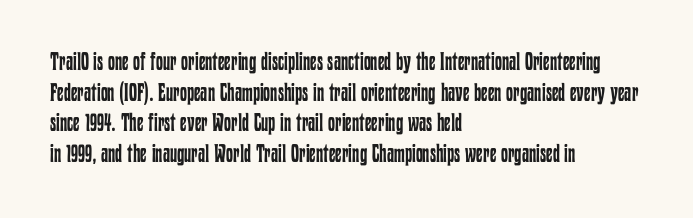
The letters look calm and open, with moderate or lighter stems. Descenders are the only things crossing below the line. Left-aligned paragraph, ragged on the right. Short note: letters normally spaced.
